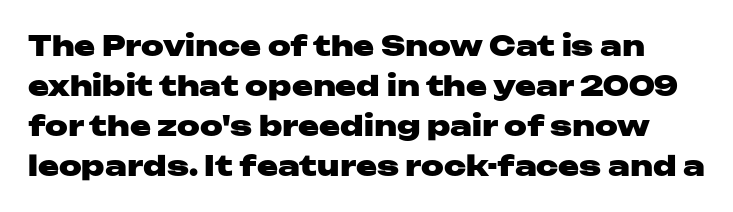
{"serif": "no", "italic": "no", "bold": "yes", "weight": "heavy", "width": "wide", "stroke_contrast": "low", "x_height": "medium", "monospaced": "no", "underline": "no", "line_spacing": "normal", "line_spacing_ratio": 1.43, "letter_spacing": "normal", "letter_spacing_em": 0.0, "glyph_px": 28}
